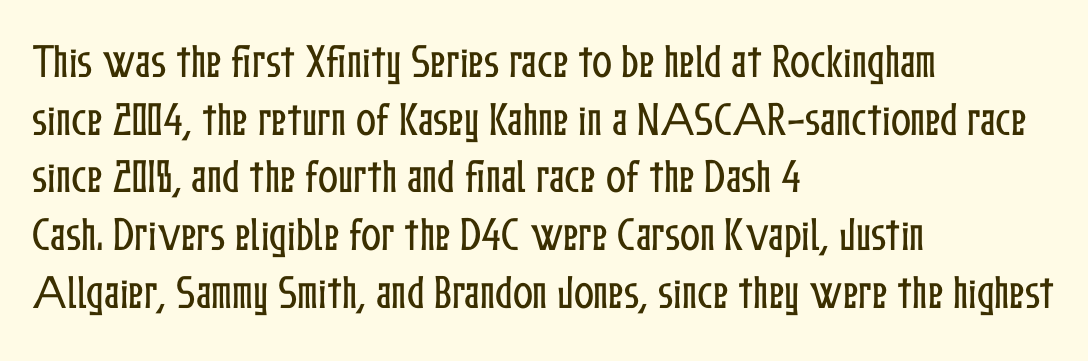
Just letters on the line, the space beneath them empty. Leading: standard. Varying glyph widths throughout — classic text-font behaviour. Every stem runs plumb, perpendicular to the baseline. The rag falls on the right side of this text block.
